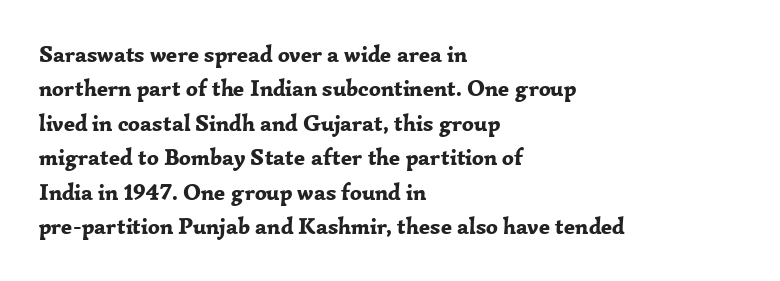
Is the letter spacing exaggerated? No — it looks like the ordinary default. Reading down the block, your eye returns to a fixed left position each line. Heavy-handed strokes throughout: this text is bold. Just letters on the line, the space beneath them empty. Baseline-to-baseline distance is the conventional proportion of letter height. A roman cut, with each character standing at attention.
